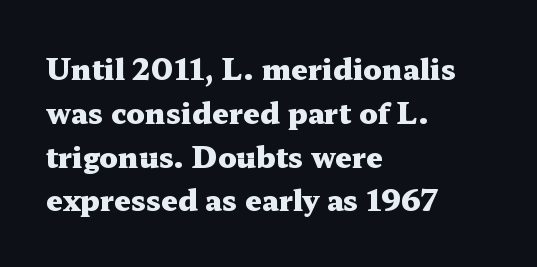
Q: Is the text bold? A: Yes.
Q: Is the text italic (slanted)? A: No, it is upright.
Q: Is the typeface a serif or a sans-serif typeface? A: Serif.
Q: Is the text underlined? A: No.
Q: How is the paragraph aligned? A: Left-aligned.
Q: Is the spacing between letters normal or unusually wide? A: Normal.
Q: Is the spacing between lines tight, normal or loose? A: Normal.
Q: Width (condensed, normal, or wide)? A: Wide.
Q: Stroke contrast? A: Medium.
Q: x-height? A: Medium.
Q: Monospaced? A: No.
